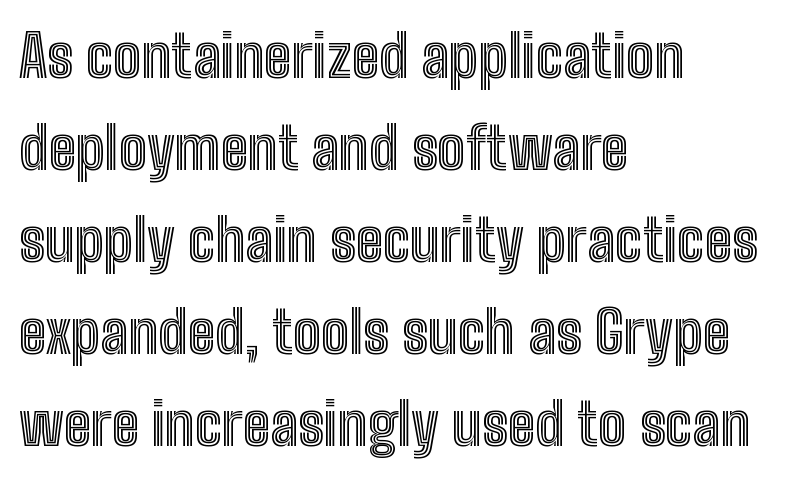
{"italic": "no", "width": "condensed", "x_height": "medium", "monospaced": "no", "underline": "no", "align": "left", "line_spacing": "normal", "line_spacing_ratio": 1.56, "letter_spacing": "normal", "letter_spacing_em": 0.0, "glyph_px": 59}
